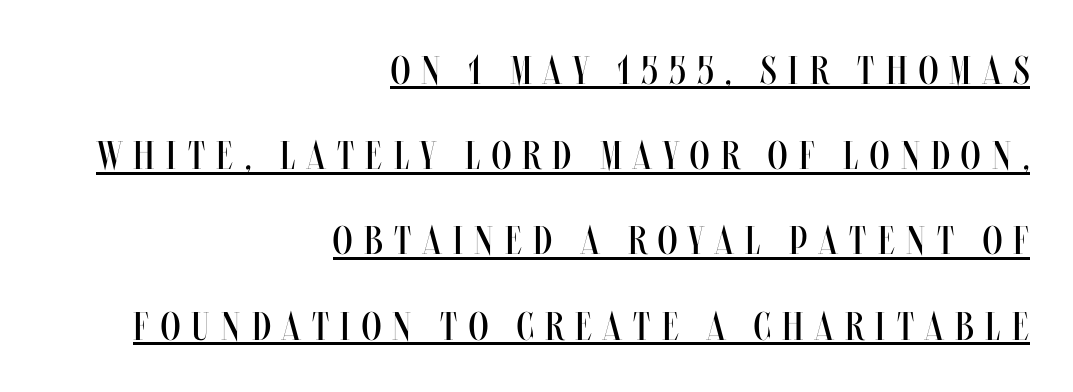
The image shows 40 px regular-weight, condensed type, upright; set right-aligned, loose line spacing (2.13x), unusually wide letter spacing (+0.29 em), underlined; medium stroke contrast and a large x-height.
